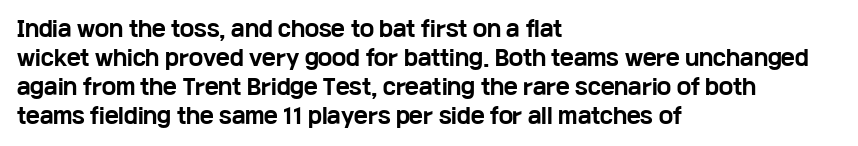
The lines are quadded left. These lines keep a tight, regular rhythm from letter to letter. The gap between lines stays unmarked. It's the straight-up-and-down kind of type. The rendering uses a moderate line-height, typical for paragraphs. Pretty heavy lettering here — definitely bold.
